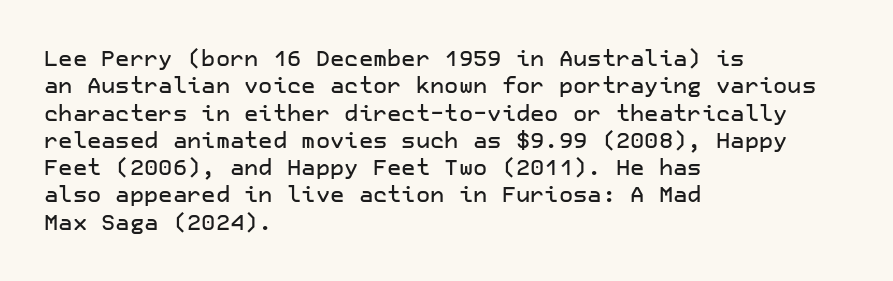
{"italic": "no", "underline": "no", "align": "left", "line_spacing_ratio": 1.24, "letter_spacing": "normal", "letter_spacing_em": 0.0, "glyph_px": 22}
